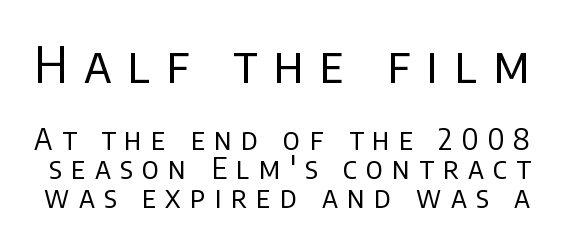
Weight: regular or lighter. Glyph-to-glyph distance is far greater than everyday printed text. Type size steps down from the first block to the second. The rendering uses natural spacing where letterforms have individual widths. The space beneath each line is pristine and unruled. These lines are composed in type without serifs.
